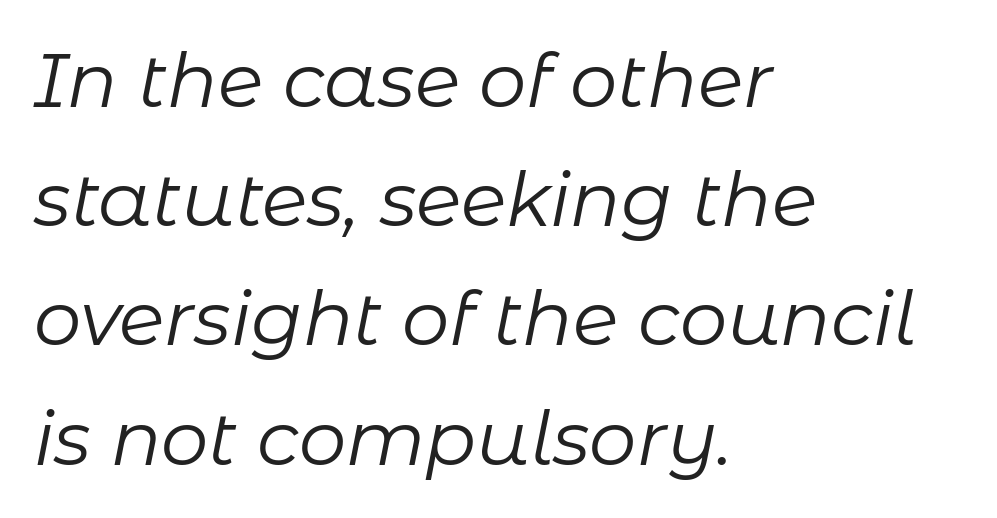
The image shows 75 px regular-weight type, italic (leaning right); set left-aligned, normal line spacing (1.59x), normal letter spacing, not underlined; low stroke contrast and a medium x-height.
